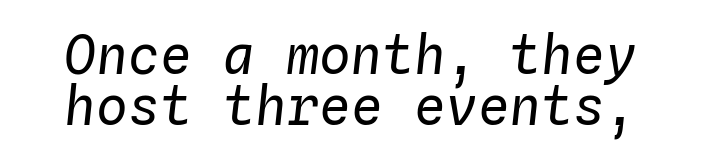
{"italic": "yes", "lean": "right", "slant_degrees": 4, "bold": "no", "weight": "regular", "width": "normal", "stroke_contrast": "low", "x_height": "medium", "monospaced": "yes", "underline": "no", "line_spacing": "tight", "line_spacing_ratio": 0.97, "letter_spacing": "normal", "letter_spacing_em": 0.0, "glyph_px": 53}
